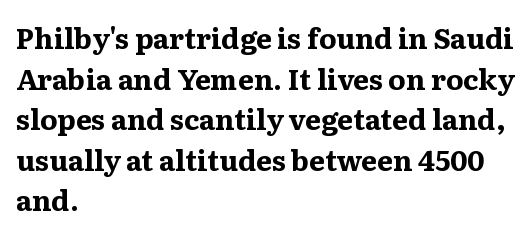
The image shows 28 px bold, wide serif type, upright; set left-aligned, normal line spacing (1.45x), normal letter spacing, not underlined; medium stroke contrast and a medium x-height.
